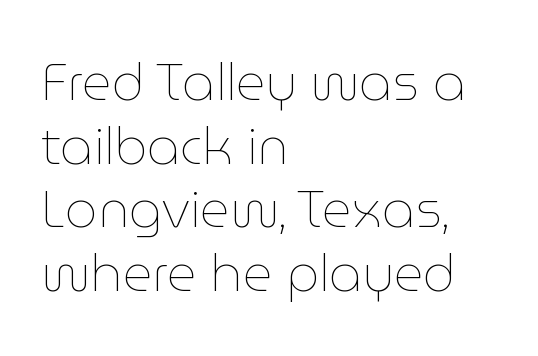
{"italic": "no", "bold": "no", "weight": "thin", "width": "normal", "stroke_contrast": "low", "x_height": "medium", "monospaced": "no", "underline": "no", "align": "left", "line_spacing": "normal", "line_spacing_ratio": 1.25, "letter_spacing": "normal", "letter_spacing_em": 0.0, "glyph_px": 51}
